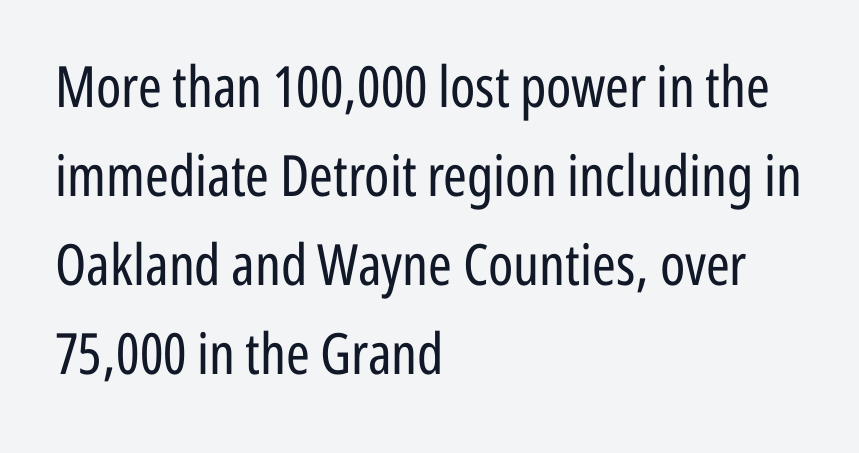
{"serif": "no", "italic": "no", "bold": "no", "weight": "regular", "width": "condensed", "stroke_contrast": "low", "x_height": "medium", "monospaced": "no", "underline": "no", "align": "left", "line_spacing": "normal", "line_spacing_ratio": 1.56, "letter_spacing": "normal", "letter_spacing_em": 0.0, "glyph_px": 57}
